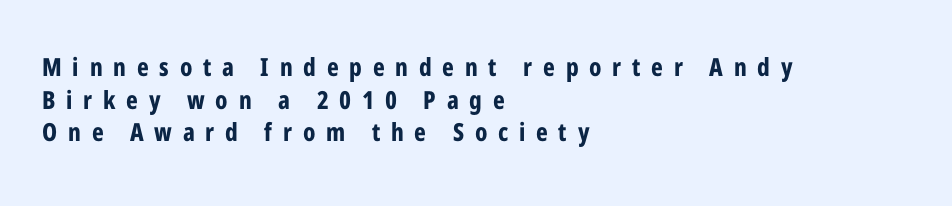
Q: Is the text bold? A: Yes.
Q: Is the text italic (slanted)? A: No, it is upright.
Q: Is the text underlined? A: No.
Q: How is the paragraph aligned? A: Left-aligned.
Q: Is the spacing between letters normal or unusually wide? A: Unusually wide.
Q: Is the spacing between lines tight, normal or loose? A: Normal.
